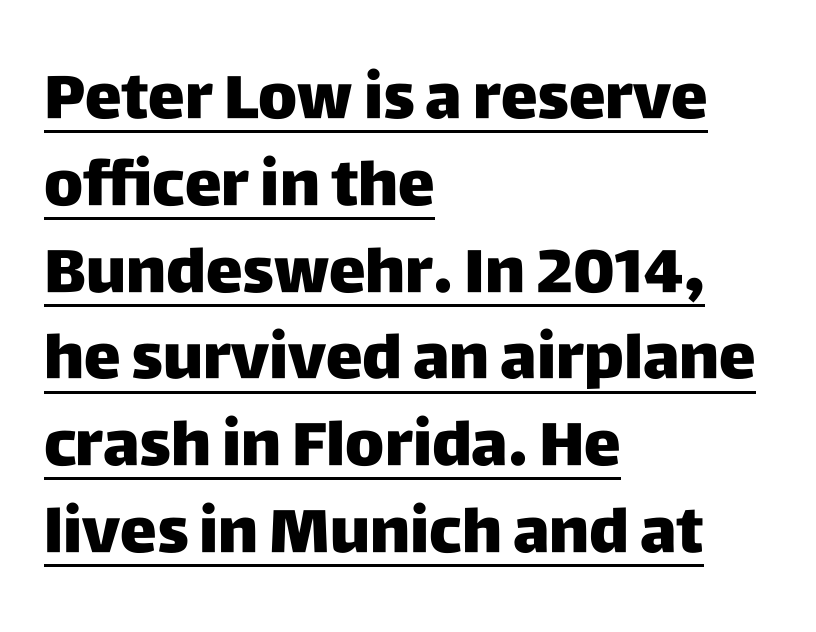
The image shows 62 px heavy sans-serif type, upright; set left-aligned, normal line spacing (1.4x), normal letter spacing, underlined; low stroke contrast and a large x-height.
